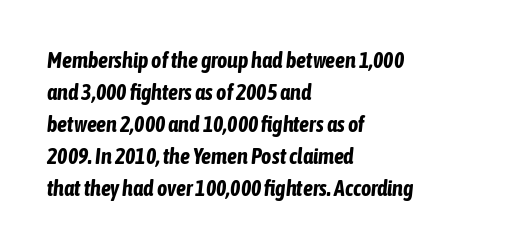
{"italic": "yes", "lean": "right", "slant_degrees": 6, "bold": "yes", "underline": "no", "align": "left", "line_spacing": "normal", "line_spacing_ratio": 1.46, "letter_spacing": "normal", "letter_spacing_em": 0.0, "glyph_px": 22}
